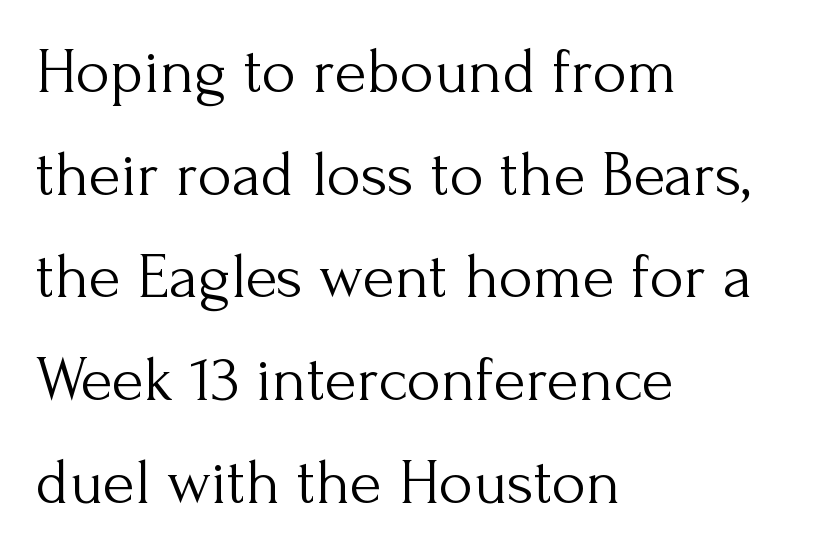
{"serif": "yes", "italic": "no", "bold": "no", "weight": "light", "width": "normal", "stroke_contrast": "medium", "x_height": "small", "monospaced": "no", "underline": "no", "align": "left", "line_spacing": "normal", "line_spacing_ratio": 1.58, "letter_spacing": "normal", "letter_spacing_em": 0.0, "glyph_px": 65}
